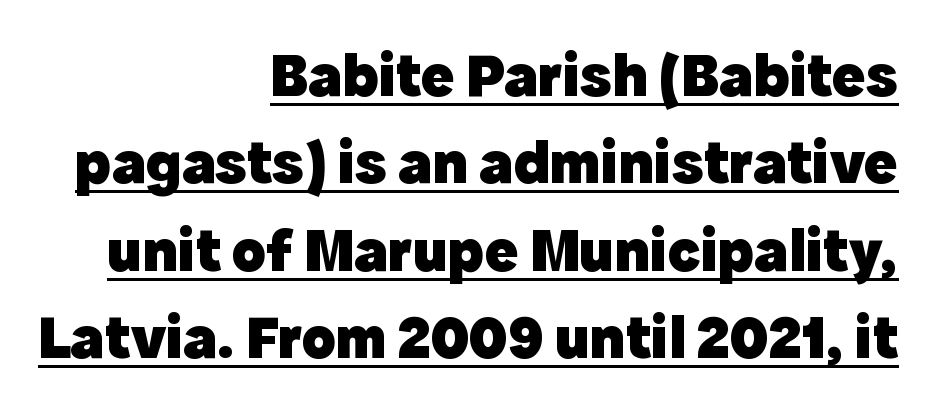
The image shows 62 px heavy sans-serif type, upright; set right-aligned, normal line spacing (1.41x), normal letter spacing, underlined; a medium x-height.
